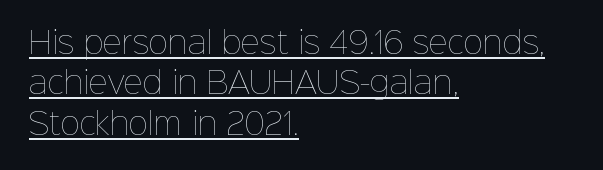
The image shows 30 px thin type, upright; set left-aligned, normal line spacing (1.35x), normal letter spacing, underlined; low stroke contrast and a medium x-height.
